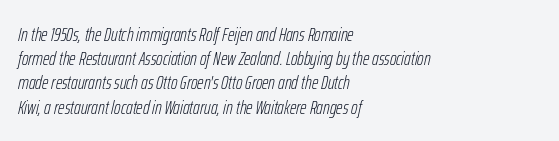
Compared with ordinary roman type, these characters are visibly tilted. This is not heavy type; no bold has been used. Horizontally, the lines are justified to the leading edge only. The passage shown is not underscored anywhere. Is the letter spacing exaggerated? No — it looks like the ordinary default.
